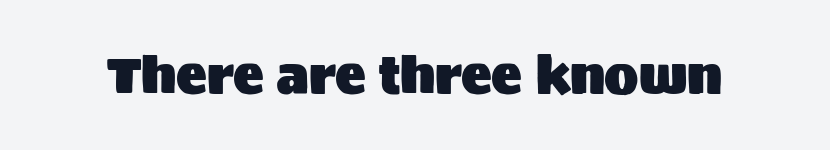
Q: Is the text italic (slanted)? A: No, it is upright.
Q: Is the typeface a serif or a sans-serif typeface? A: Sans-serif.
Q: Is the text underlined? A: No.
Q: Is the spacing between letters normal or unusually wide? A: Normal.
Q: Width (condensed, normal, or wide)? A: Normal.
Q: Stroke contrast? A: Medium.
Q: x-height? A: Large.
Q: Monospaced? A: No.
